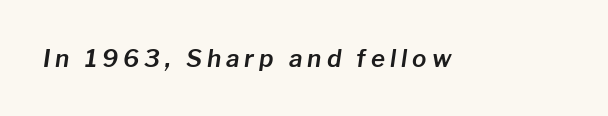
The image shows 24 px text type, italic (leaning right); set unusually wide letter spacing (+0.21 em), not underlined.
